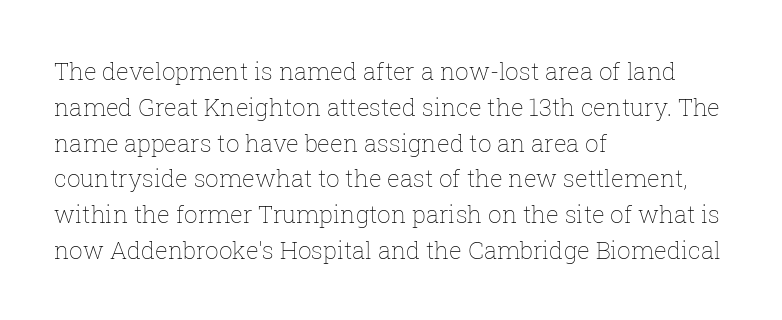
{"italic": "no", "bold": "no", "underline": "no", "align": "left", "line_spacing": "normal", "line_spacing_ratio": 1.49, "letter_spacing": "normal", "letter_spacing_em": 0.0, "glyph_px": 24}
